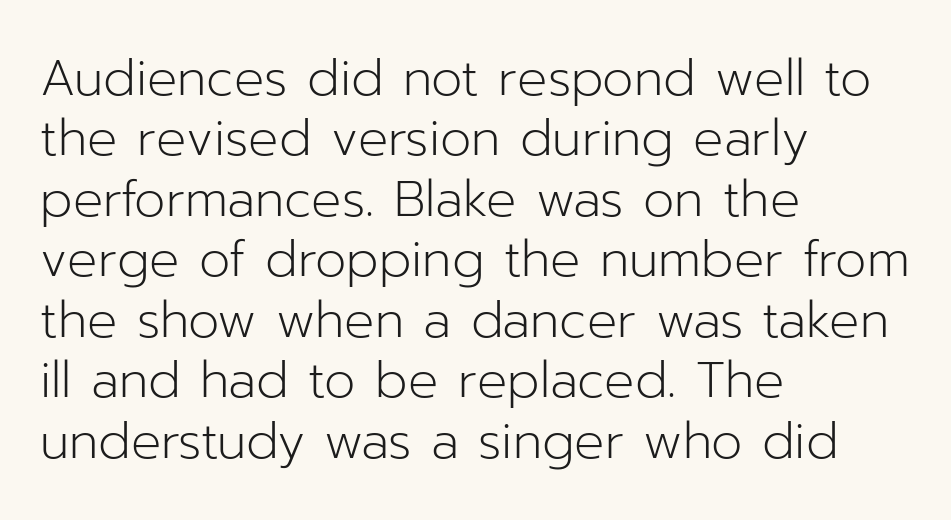
This is sans-serif lettering, the kind often seen on screens and signage. Does extra space separate the letters? No, they use regular spacing. Leftover space on each line is placed entirely after the last word. Note the varied advance widths — an 'i' is clearly narrower than an 'm'. Stroke mass is kept to a normal reading level or below. The lettering stays uniformly vertical, giving the passage a roman look.
